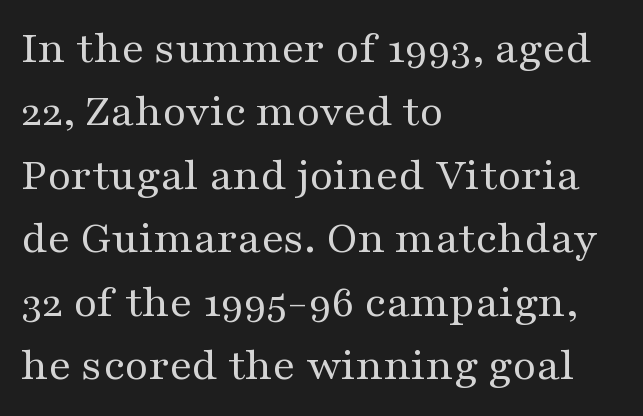
Q: Is the text bold? A: No.
Q: Is the text italic (slanted)? A: No, it is upright.
Q: Is the typeface a serif or a sans-serif typeface? A: Serif.
Q: Is the text underlined? A: No.
Q: How is the paragraph aligned? A: Left-aligned.
Q: Is the spacing between letters normal or unusually wide? A: Normal.
Q: Is the spacing between lines tight, normal or loose? A: Normal.
Q: Width (condensed, normal, or wide)? A: Wide.
Q: Stroke contrast? A: Medium.
Q: x-height? A: Medium.
Q: Monospaced? A: No.
